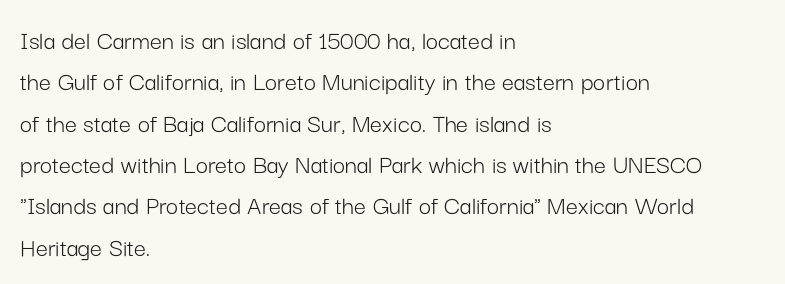
Q: Is the text bold? A: No.
Q: Is the text italic (slanted)? A: No, it is upright.
Q: Is the text underlined? A: No.
Q: How is the paragraph aligned? A: Left-aligned.
Q: Is the spacing between letters normal or unusually wide? A: Normal.
Q: Is the spacing between lines tight, normal or loose? A: Normal.
